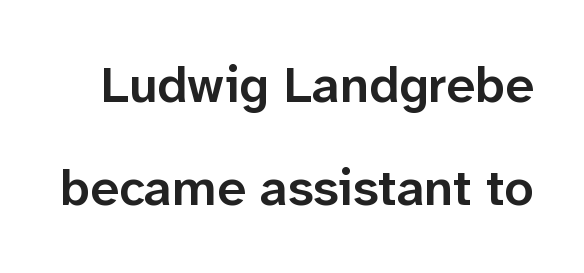
Q: Is the text bold? A: Semi-bold.
Q: Is the text italic (slanted)? A: No, it is upright.
Q: Is the typeface a serif or a sans-serif typeface? A: Sans-serif.
Q: Is the text underlined? A: No.
Q: Is the spacing between letters normal or unusually wide? A: Normal.
Q: Is the spacing between lines tight, normal or loose? A: Loose.
Q: Width (condensed, normal, or wide)? A: Normal.
Q: Stroke contrast? A: Low.
Q: x-height? A: Medium.
Q: Monospaced? A: No.
